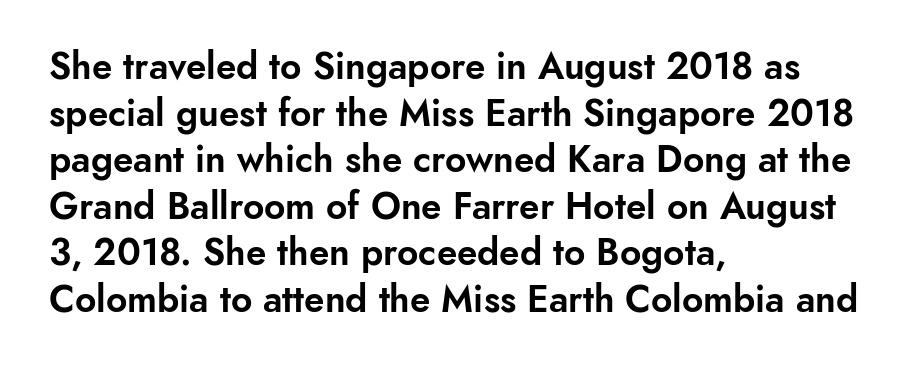
The image shows 37 px sans-serif type, upright; set left-aligned, normal line spacing (1.26x), normal letter spacing, not underlined; low stroke contrast and a small x-height.
